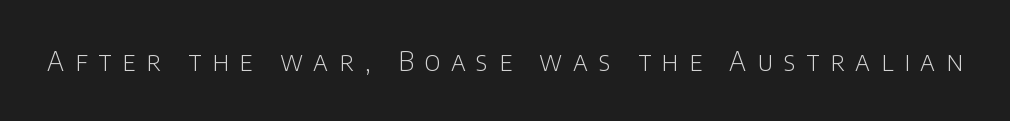
The rendering inserts visible extra space after every character. The characters are drawn with everyday or finer stroke widths. The type sits square on the baseline with zero lean. Anything drawn beneath the words? Only blank space.
